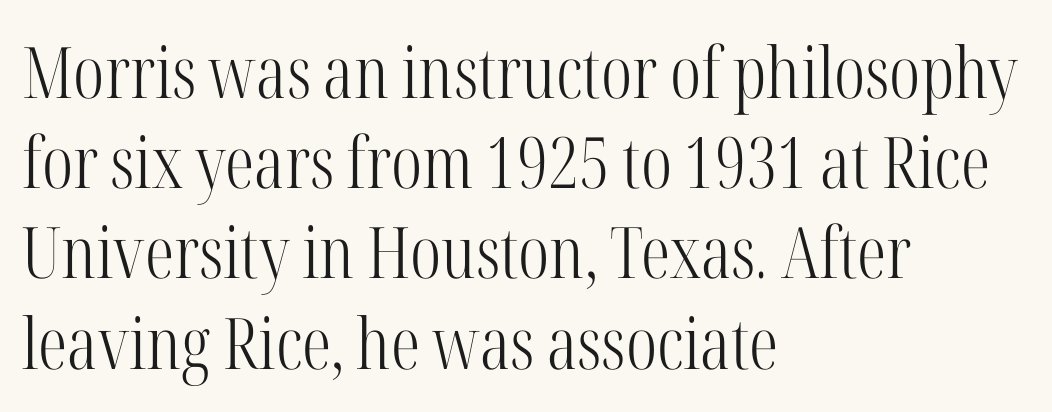
Q: Is the text bold? A: No.
Q: Is the text italic (slanted)? A: No, it is upright.
Q: Is the typeface a serif or a sans-serif typeface? A: Serif.
Q: Is the text underlined? A: No.
Q: How is the paragraph aligned? A: Left-aligned.
Q: Is the spacing between letters normal or unusually wide? A: Normal.
Q: Is the spacing between lines tight, normal or loose? A: Normal.
Q: Width (condensed, normal, or wide)? A: Condensed.
Q: Stroke contrast? A: High.
Q: x-height? A: Medium.
Q: Monospaced? A: No.
